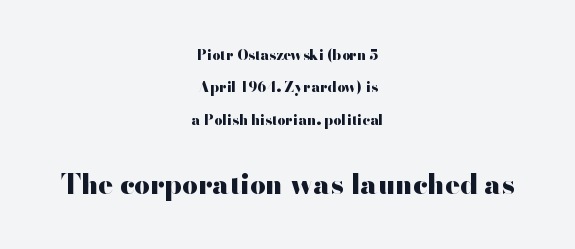
Q: Is the text bold? A: Yes.
Q: Is the text italic (slanted)? A: No, it is upright.
Q: Is the text underlined? A: No.
Q: How is the paragraph aligned? A: Centered.
Q: Is the spacing between letters normal or unusually wide? A: Normal.
Q: Is the spacing between lines tight, normal or loose? A: Loose.
Q: Which block of text is set in a larger size, the first (top) or the second (bottom)? A: The second (bottom) one.
